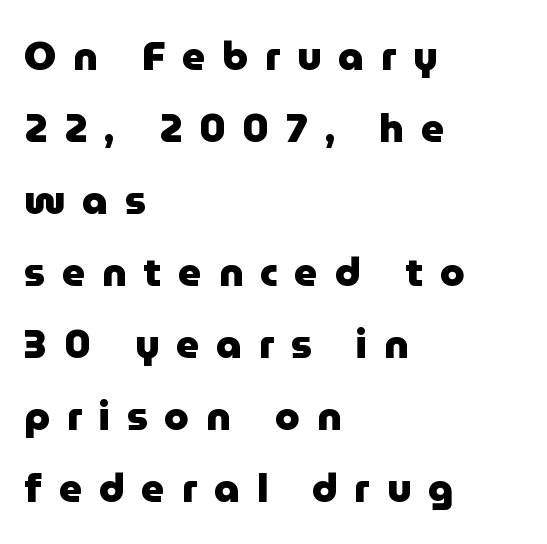
The rendering shows plain stroke endings on the letterforms — a sans-serif design. What weight is shown? A full bold with thick strokes. Has an underline been added? It has not. The rag falls on the right side of this text block. Each letter keeps its own natural width here, so spacing adapts to shape.
